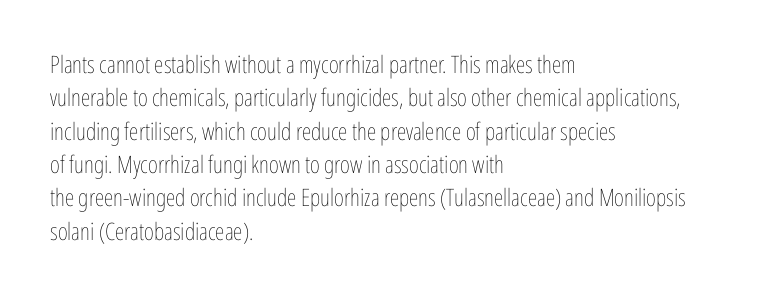
{"italic": "no", "bold": "no", "underline": "no", "align": "left", "line_spacing": "normal", "line_spacing_ratio": 1.39, "letter_spacing": "normal", "letter_spacing_em": 0.0, "glyph_px": 24}
